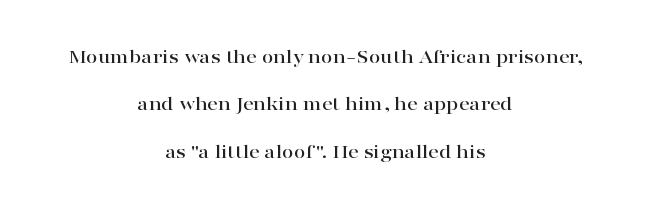
The image shows 21 px text type, upright; set centered, loose line spacing (2.26x), normal letter spacing, not underlined.
